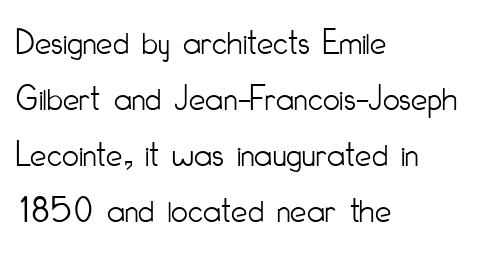
One glance says typical: line gaps are just what's usual. Letters have the restrained weight of plain body copy at most. No word sits above an underline. Italic: no, the glyphs are upright roman. Honestly, the letter spacing is just normal — you wouldn't notice it.
